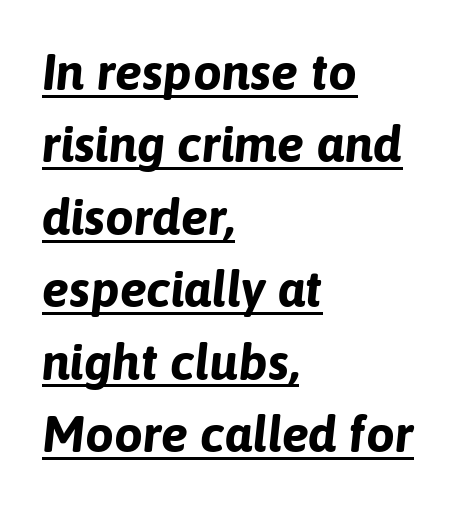
{"italic": "yes", "lean": "right", "slant_degrees": 6, "bold": "yes", "weight": "bold", "width": "normal", "stroke_contrast": "low", "x_height": "medium", "monospaced": "no", "underline": "yes", "align": "left", "line_spacing": "normal", "line_spacing_ratio": 1.42, "letter_spacing": "normal", "letter_spacing_em": 0.0, "glyph_px": 51}
